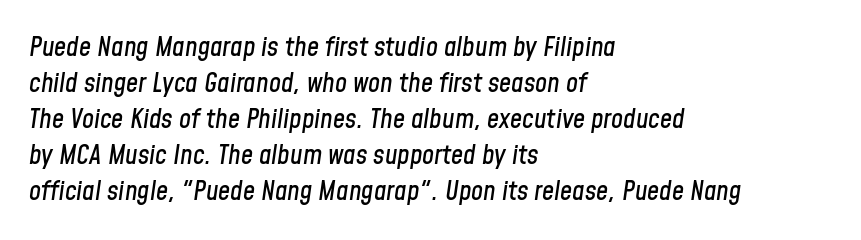
Q: Is the text italic (slanted)? A: Yes, it leans right by about 8 degrees.
Q: Is the text underlined? A: No.
Q: How is the paragraph aligned? A: Left-aligned.
Q: Is the spacing between letters normal or unusually wide? A: Normal.
Q: Is the spacing between lines tight, normal or loose? A: Normal.
